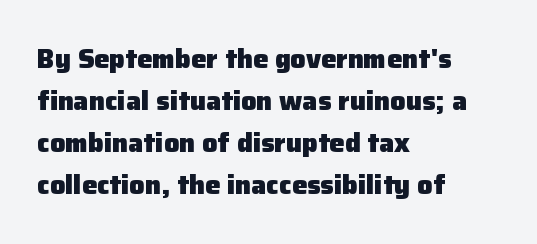
Nothing unusual about the tracking: characters are spaced as the font intends. Layout note: lines flush left. Does the lettering tilt? It doesn't — this is upright. The characters look thick and weighty, a clear bold. If you measured baseline to baseline, you'd find a middling distance. Underlining? Definitely not there.
